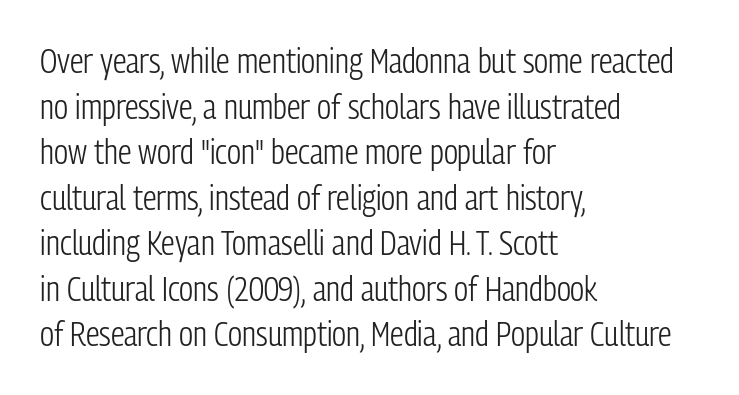
Between one letter and the next there's only the usual sliver of space. Students, observe: this is what conventionally led text looks like. You could not count columns in this text — the font is proportionally spaced. The paragraph has a hard left edge and a soft right edge. The space directly below the letters is spotless.
